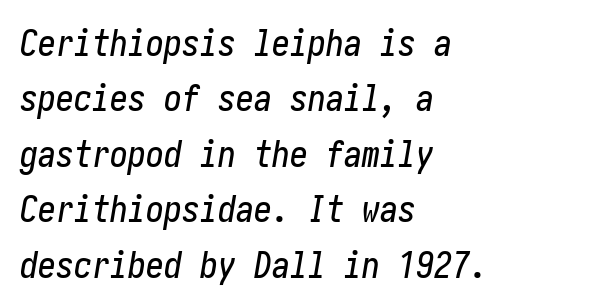
Characters follow at the spacing the type designer built in. Descender tails drop into unmarked territory. The face used here has a pronounced slope to its letters. Regarding leading, the lines here are spaced in the standard way. Compared with a centered layout, this one pins lines to the left instead.
